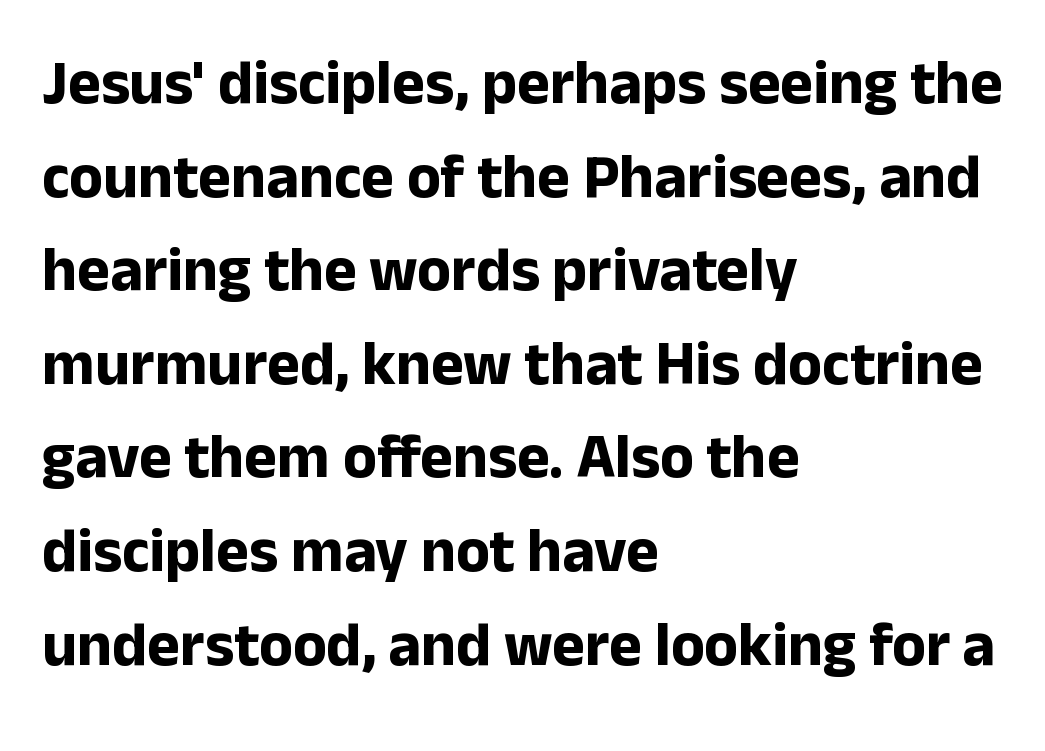
The image shows 62 px bold sans-serif type, upright; set left-aligned, normal line spacing (1.51x), normal letter spacing, not underlined; low stroke contrast and a medium x-height.
